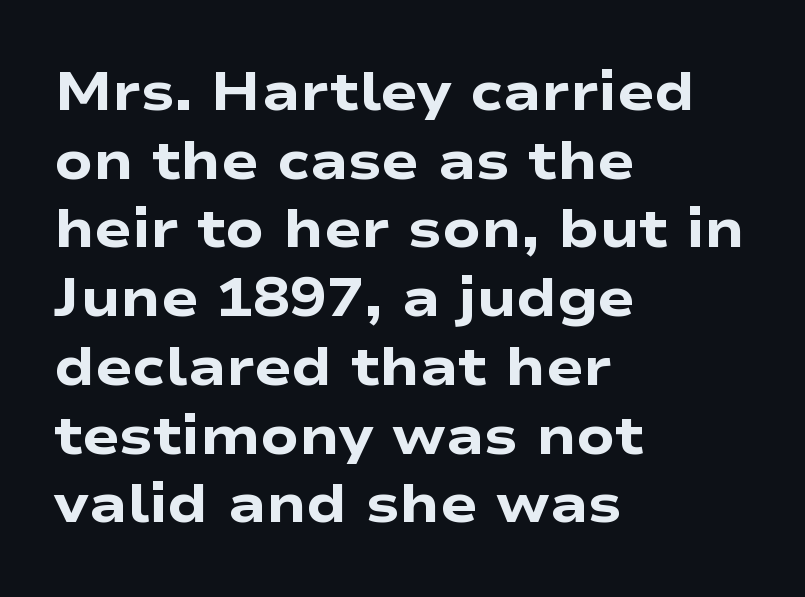
The image shows 55 px heavy, wide sans-serif type, upright; set left-aligned, normal line spacing (1.25x), normal letter spacing, not underlined; low stroke contrast and a medium x-height.
